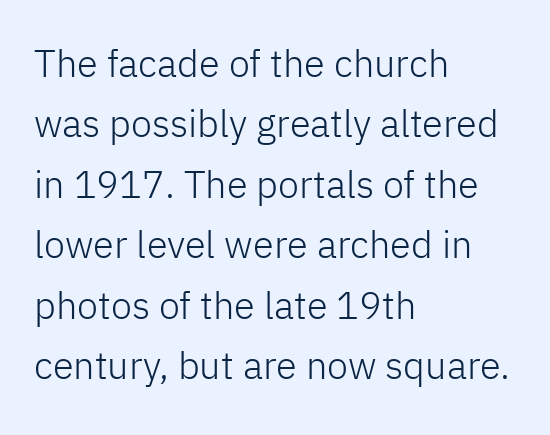
Q: Is the text bold? A: No.
Q: Is the text italic (slanted)? A: No, it is upright.
Q: Is the typeface a serif or a sans-serif typeface? A: Sans-serif.
Q: Is the text underlined? A: No.
Q: How is the paragraph aligned? A: Left-aligned.
Q: Is the spacing between letters normal or unusually wide? A: Normal.
Q: Is the spacing between lines tight, normal or loose? A: Normal.
Q: Width (condensed, normal, or wide)? A: Normal.
Q: Stroke contrast? A: Low.
Q: x-height? A: Medium.
Q: Monospaced? A: No.
